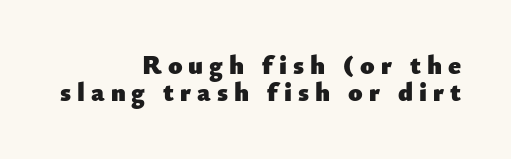
Q: Is the text bold? A: Yes.
Q: Is the text italic (slanted)? A: No, it is upright.
Q: Is the text underlined? A: No.
Q: How is the paragraph aligned? A: Right-aligned.
Q: Is the spacing between letters normal or unusually wide? A: Unusually wide.
Q: Is the spacing between lines tight, normal or loose? A: Tight.
